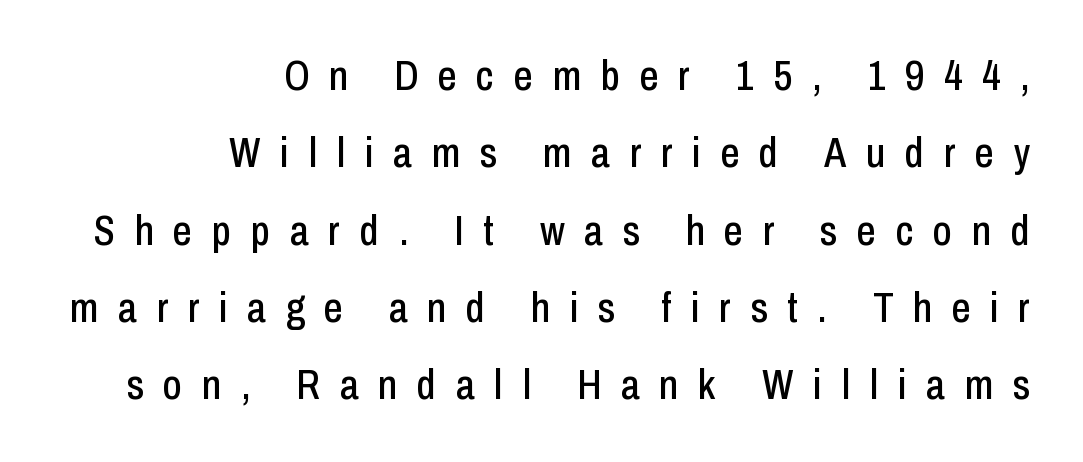
The image shows 42 px condensed sans-serif type, upright; set right-aligned, line spacing 1.84x, unusually wide letter spacing (+0.47 em), not underlined; low stroke contrast and a medium x-height.
